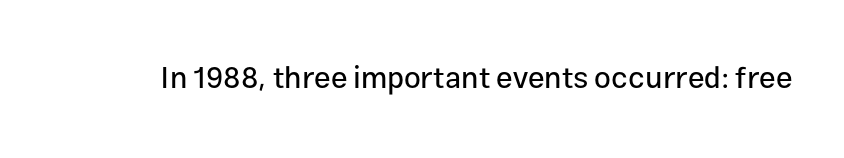
Rendered with straight, roman letterforms. Clear beneath every line of the passage. Short note: letters normally spaced. The letters advance in unequal steps, a hallmark of proportional type.
